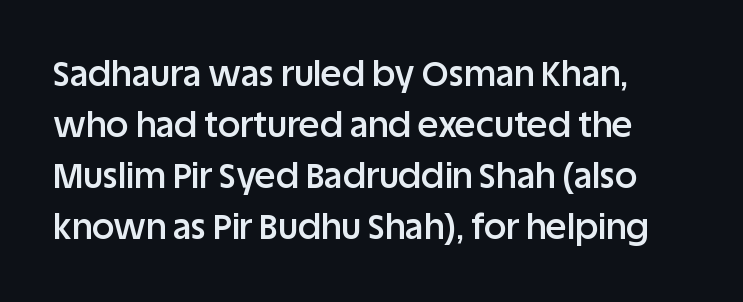
{"serif": "no", "italic": "no", "bold": "semi", "weight": "semibold", "width": "normal", "stroke_contrast": "low", "x_height": "large", "monospaced": "no", "underline": "no", "line_spacing": "normal", "line_spacing_ratio": 1.46, "letter_spacing": "normal", "letter_spacing_em": 0.0, "glyph_px": 35}
